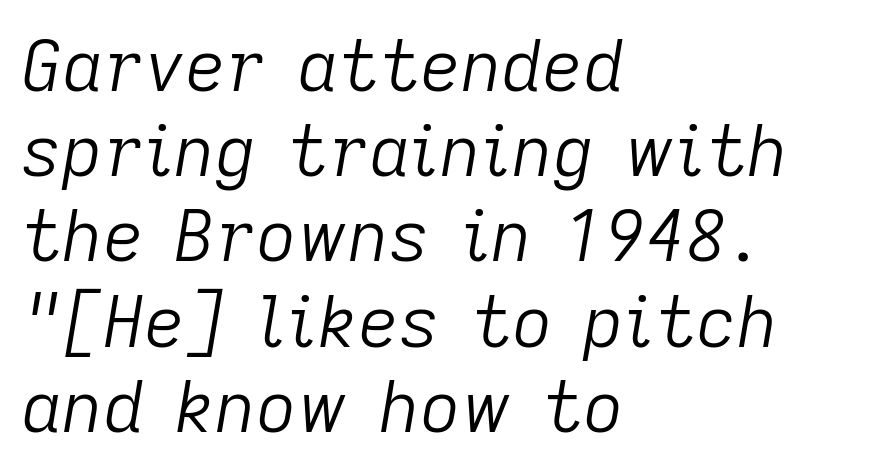
The axis of the letterforms is tilted away from vertical. The baseline area is clear. The lines are quadded left. The face used here is proportionally spaced, like ordinary book or web type. How are the letters spaced? Ordinarily, with no added tracking.
